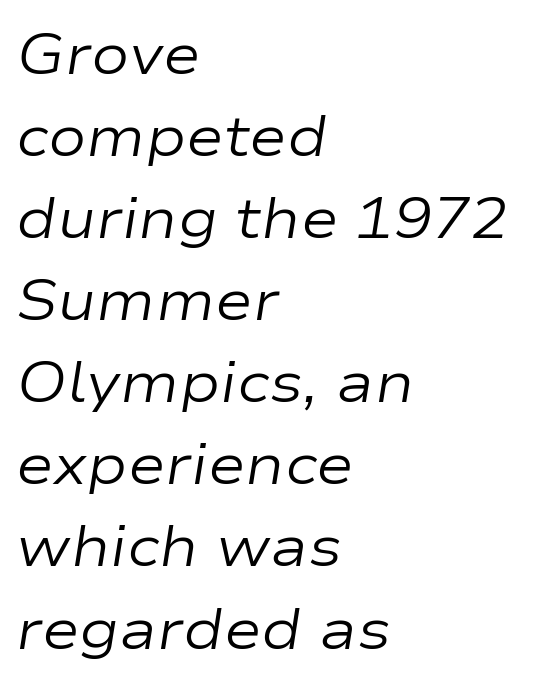
The image shows 57 px regular-weight, wide type, italic (leaning right); set left-aligned, normal line spacing (1.44x), normal letter spacing, not underlined; low stroke contrast and a medium x-height.
